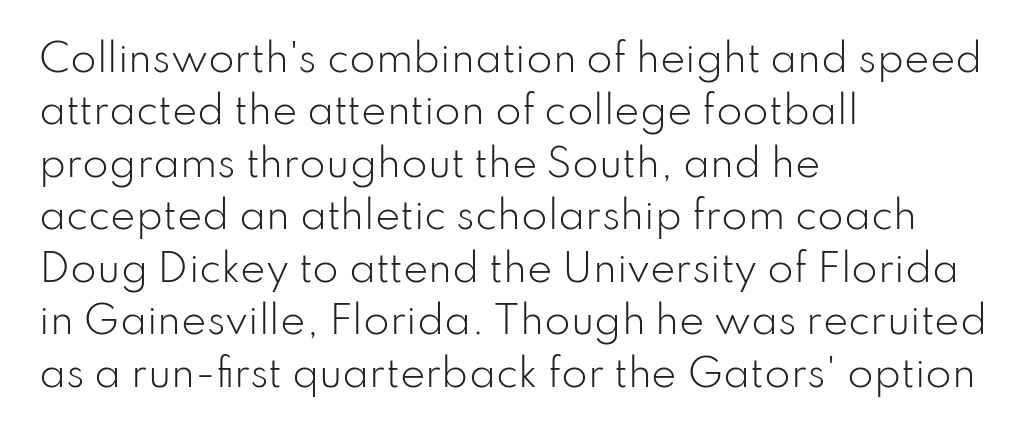
Q: Is the text bold? A: No.
Q: Is the text italic (slanted)? A: No, it is upright.
Q: Is the typeface a serif or a sans-serif typeface? A: Sans-serif.
Q: Is the text underlined? A: No.
Q: How is the paragraph aligned? A: Left-aligned.
Q: Is the spacing between letters normal or unusually wide? A: Normal.
Q: Is the spacing between lines tight, normal or loose? A: Normal.
Q: Width (condensed, normal, or wide)? A: Normal.
Q: Stroke contrast? A: Low.
Q: x-height? A: Small.
Q: Monospaced? A: No.
